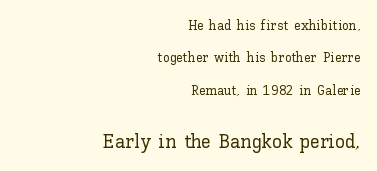
The image shows 20 px text type, upright; set right-aligned, loose line spacing (2.31x), normal letter spacing, not underlined; the second (bottom) block is 1.43x larger.
